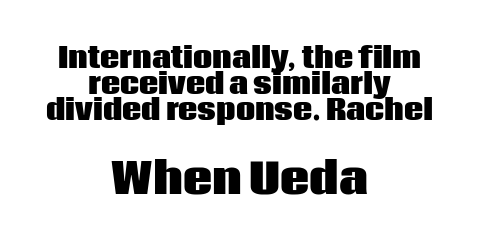
The block sitting lower on the canvas is the one with enlarged characters. The passage shown is typed in a proportional face where columns would drift. Short and long lines alike share a common midpoint. Just letters on the line, the space beneath them empty. What's the leading like? Squeezed, with rows nearly overlapping. Style check: upright.
